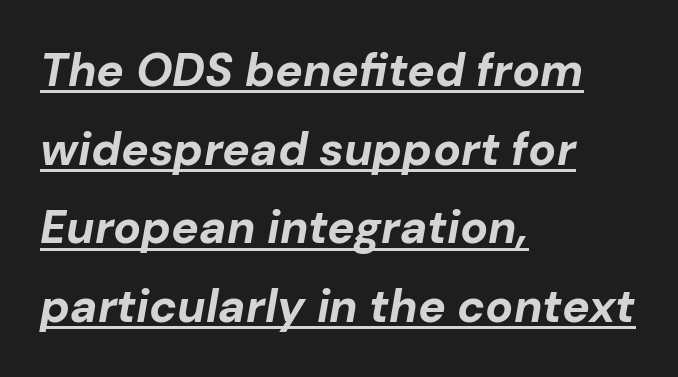
These lines carry a lot of weight — the face is fully bold. Note the varied advance widths — an 'i' is clearly narrower than an 'm'. Each line of the rendering has a horizontal stroke beneath the glyphs. Does extra space separate the letters? No, they use regular spacing. The specimen reads as italic at a glance.
